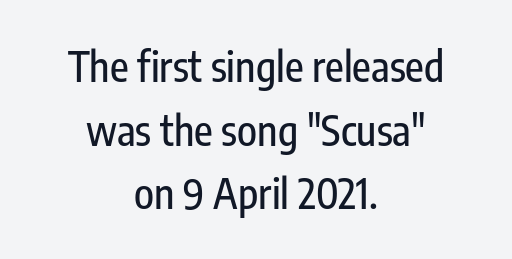
Q: Is the text italic (slanted)? A: No, it is upright.
Q: Is the typeface a serif or a sans-serif typeface? A: Sans-serif.
Q: Is the text underlined? A: No.
Q: How is the paragraph aligned? A: Centered.
Q: Is the spacing between letters normal or unusually wide? A: Normal.
Q: Is the spacing between lines tight, normal or loose? A: Normal.
Q: Width (condensed, normal, or wide)? A: Condensed.
Q: Stroke contrast? A: Low.
Q: x-height? A: Medium.
Q: Monospaced? A: No.
